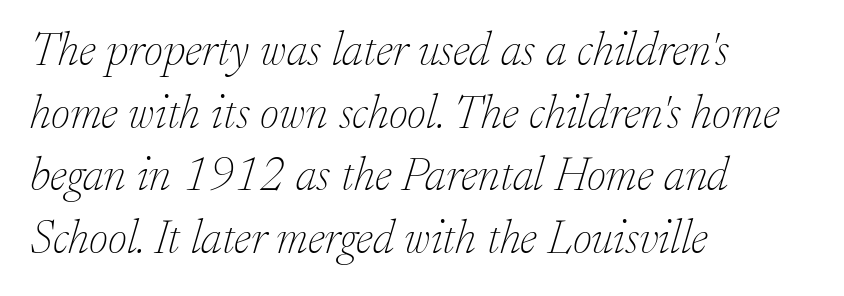
The image shows 47 px thin serif type, italic (leaning right); set left-aligned, normal line spacing (1.33x), normal letter spacing, not underlined; low stroke contrast and a small x-height.
